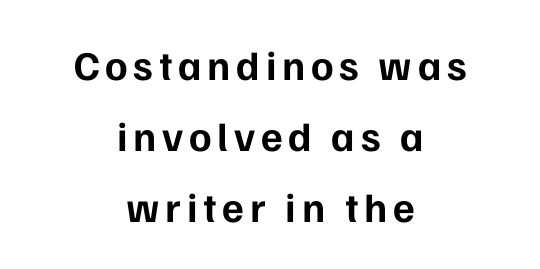
{"serif": "no", "italic": "no", "bold": "yes", "weight": "bold", "width": "normal", "stroke_contrast": "low", "x_height": "medium", "monospaced": "no", "underline": "no", "align": "center", "line_spacing_ratio": 1.73, "glyph_px": 41}
